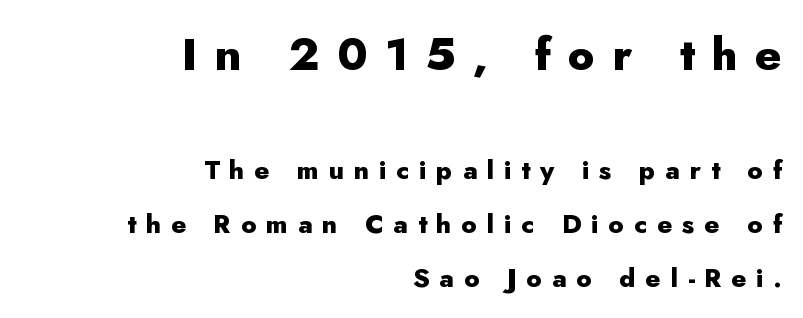
{"serif": "no", "italic": "no", "bold": "yes", "weight": "heavy", "width": "normal", "stroke_contrast": "low", "x_height": "small", "monospaced": "no", "underline": "no", "align": "right", "line_spacing": "loose", "line_spacing_ratio": 2.08, "letter_spacing": "wide", "letter_spacing_em": 0.38, "larger_block": "first", "size_ratio": 1.73, "glyph_px": 45}
